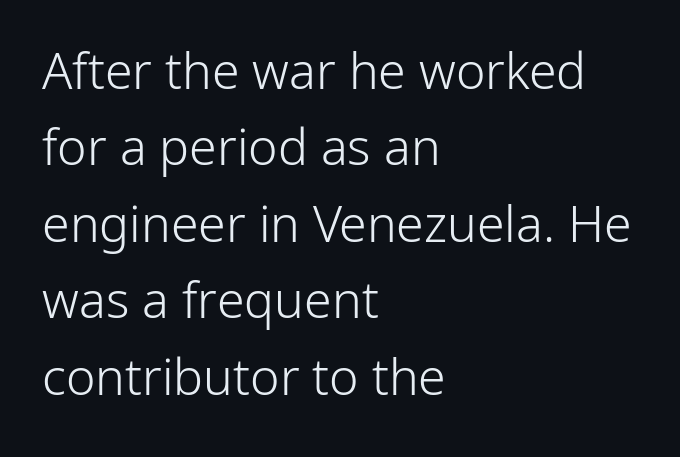
Q: Is the text bold? A: No.
Q: Is the text italic (slanted)? A: No, it is upright.
Q: Is the typeface a serif or a sans-serif typeface? A: Sans-serif.
Q: Is the text underlined? A: No.
Q: How is the paragraph aligned? A: Left-aligned.
Q: Is the spacing between letters normal or unusually wide? A: Normal.
Q: Is the spacing between lines tight, normal or loose? A: Normal.
Q: Width (condensed, normal, or wide)? A: Normal.
Q: Stroke contrast? A: Low.
Q: x-height? A: Medium.
Q: Monospaced? A: No.
